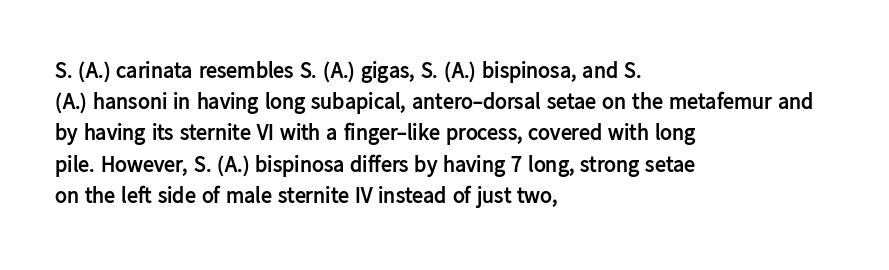
The image shows 22 px bold type, upright; set left-aligned, normal line spacing (1.42x), normal letter spacing, not underlined.
